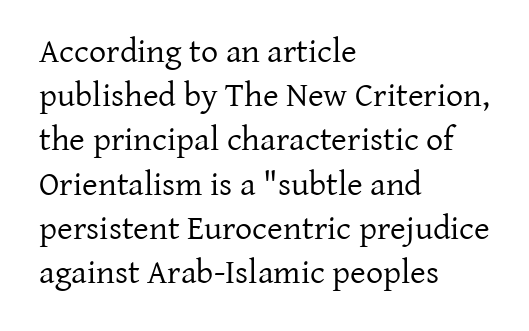
The image shows 34 px regular-weight serif type, upright; set left-aligned, normal line spacing (1.3x), normal letter spacing, not underlined; low stroke contrast and a medium x-height.
